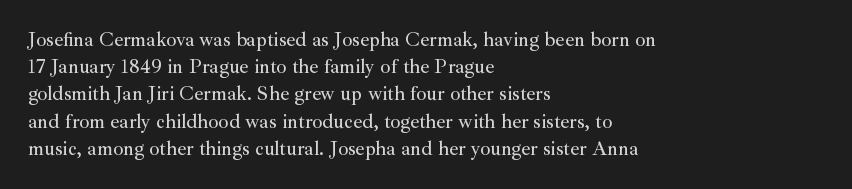
Teacher's note: observe the even left margin — that is flush-left alignment. Letter spacing: default. Every stem runs plumb, perpendicular to the baseline. The baseline area is clear. One glance says typical: line gaps are just what's usual.
